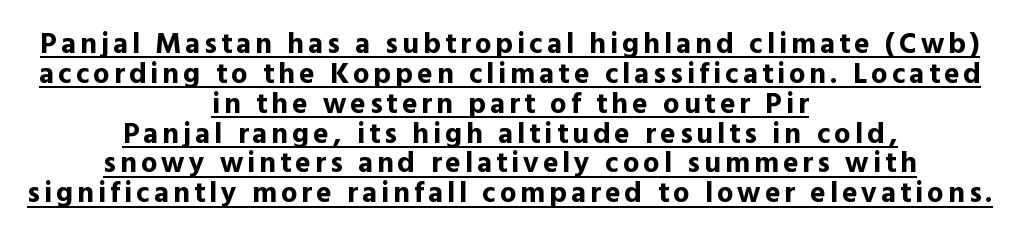
The image shows 29 px bold sans-serif type, upright; set centered, tight line spacing (1.03x), underlined; a medium x-height.
